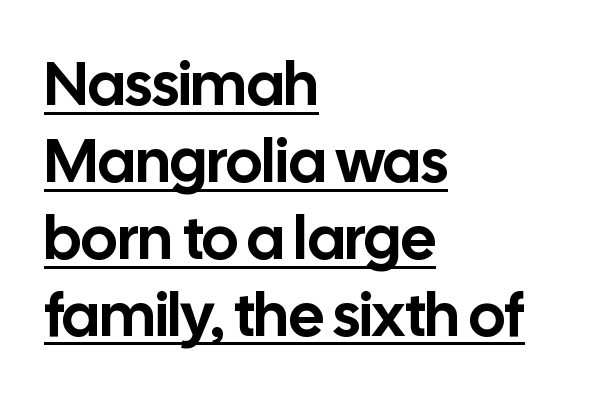
The image shows 61 px sans-serif type, upright; set left-aligned, normal line spacing (1.26x), normal letter spacing, underlined; low stroke contrast and a medium x-height.
